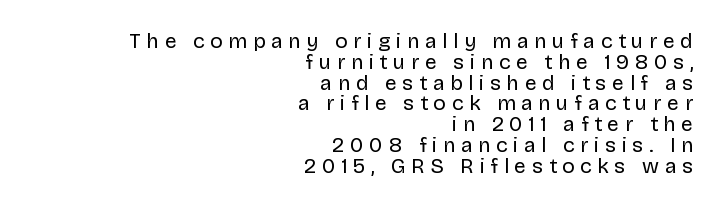
The image shows 21 px text type, upright; set right-aligned, tight line spacing (0.99x), unusually wide letter spacing (+0.27 em), not underlined.
